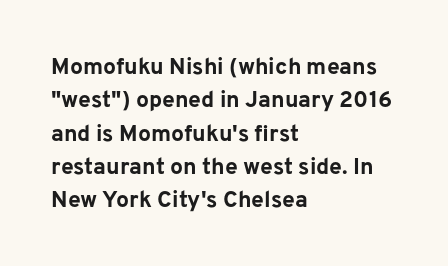
Every letter is thick-stroked: bold, no question. The space directly below the letters is spotless. How would I describe the line gaps? Plain and ordinary. A classic flush-left, rag-right setting is used for this passage. The specimen reads as upright at a glance.
